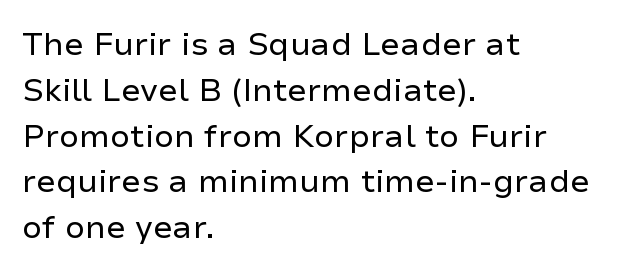
{"serif": "no", "italic": "no", "bold": "no", "weight": "regular", "width": "normal", "stroke_contrast": "low", "x_height": "medium", "monospaced": "no", "underline": "no", "align": "left", "line_spacing": "normal", "line_spacing_ratio": 1.43, "letter_spacing": "normal", "letter_spacing_em": 0.0, "glyph_px": 32}
